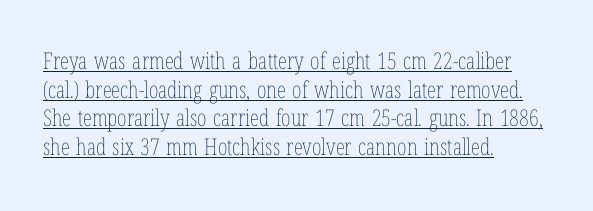
The image shows 23 px text type, upright; set left-aligned, normal line spacing (1.25x), normal letter spacing, underlined.
